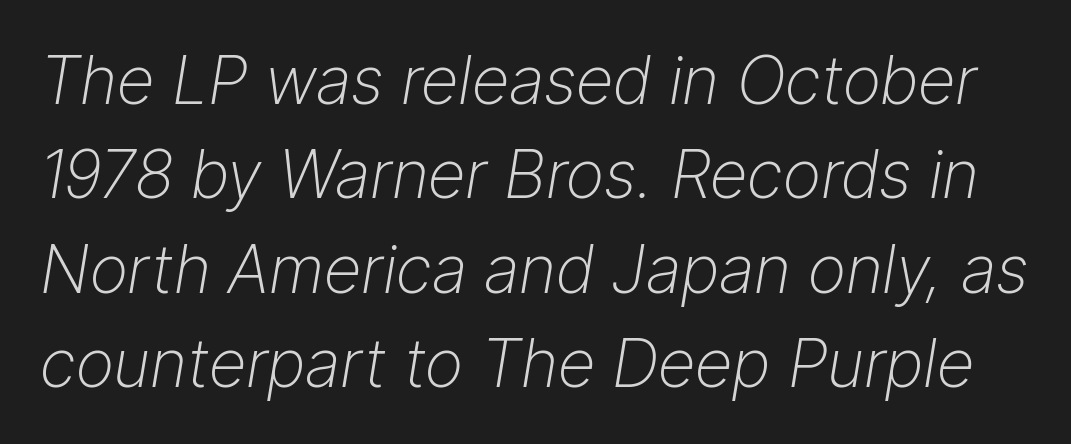
The strokes carry an ordinary text weight at most. The space beneath each line is pristine and unruled. Varying glyph widths throughout — classic text-font behaviour. A normal amount of white space separates one row of letters from the next. Tall strokes in this sample are angled rather than plumb.
